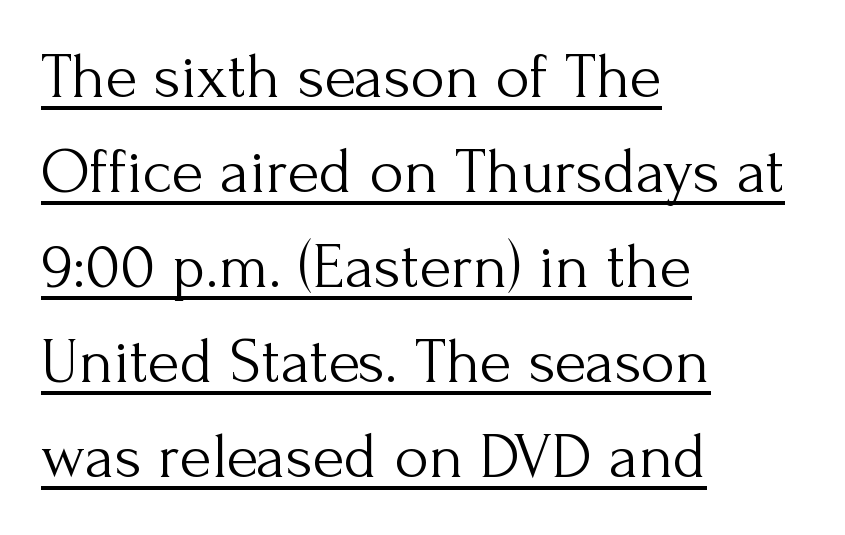
Note the varied advance widths — an 'i' is clearly narrower than an 'm'. Style check: upright. Nothing heavy about these letters — not bold at all. The typesetter has applied underlining to the passage shown. Does extra space separate the letters? No, they use regular spacing. Does the leading feel generous? No, just average.
